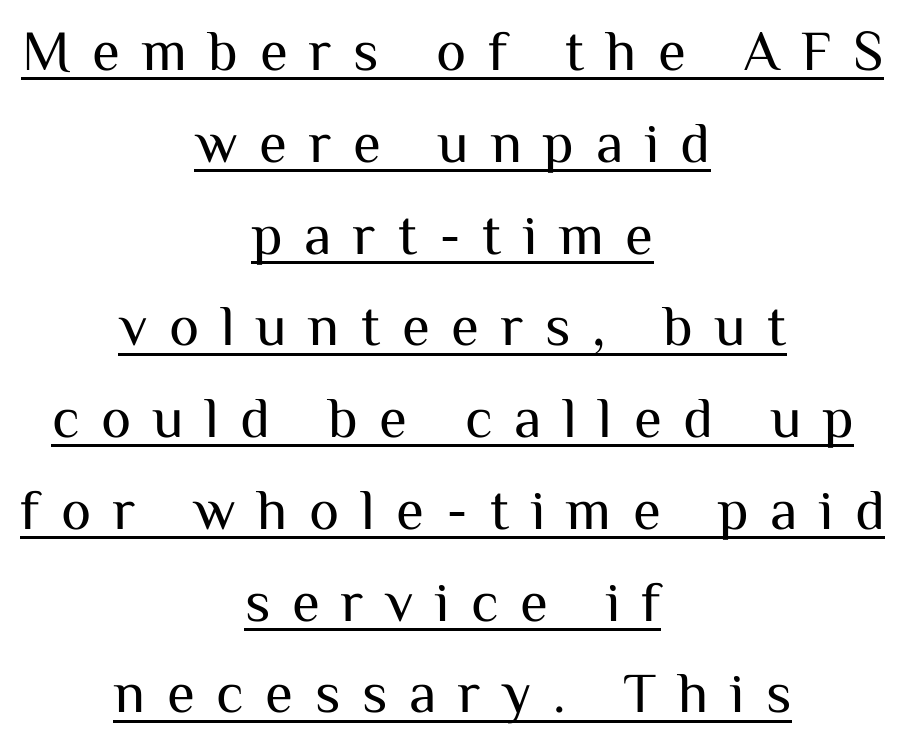
Q: Is the text bold? A: No.
Q: Is the text italic (slanted)? A: No, it is upright.
Q: Is the typeface a serif or a sans-serif typeface? A: Sans-serif.
Q: Is the text underlined? A: Yes.
Q: How is the paragraph aligned? A: Centered.
Q: Is the spacing between letters normal or unusually wide? A: Unusually wide.
Q: Is the spacing between lines tight, normal or loose? A: Normal.
Q: Width (condensed, normal, or wide)? A: Normal.
Q: Stroke contrast? A: Medium.
Q: x-height? A: Medium.
Q: Monospaced? A: No.
